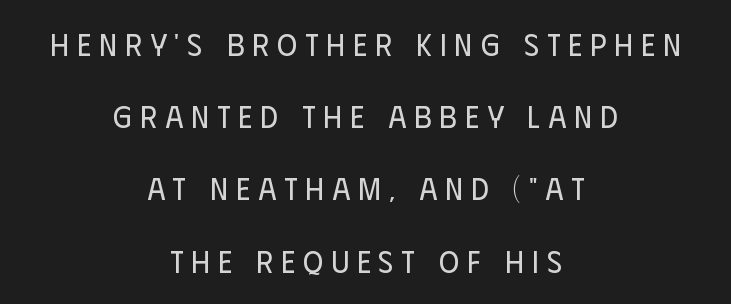
{"serif": "no", "italic": "no", "bold": "no", "weight": "regular", "width": "condensed", "stroke_contrast": "low", "x_height": "large", "monospaced": "no", "underline": "no", "align": "center", "line_spacing": "loose", "line_spacing_ratio": 2.33, "letter_spacing": "wide", "letter_spacing_em": 0.26, "glyph_px": 31}
